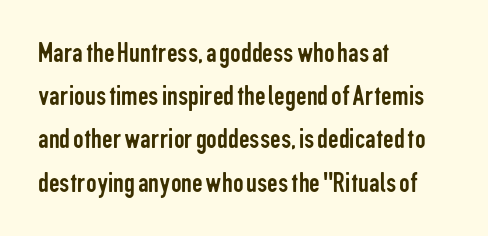
{"serif": "no", "italic": "no", "bold": "no", "weight": "regular", "width": "condensed", "stroke_contrast": "low", "x_height": "medium", "monospaced": "no", "underline": "no", "align": "left", "line_spacing": "normal", "line_spacing_ratio": 1.44, "letter_spacing": "normal", "letter_spacing_em": 0.0, "glyph_px": 30}
